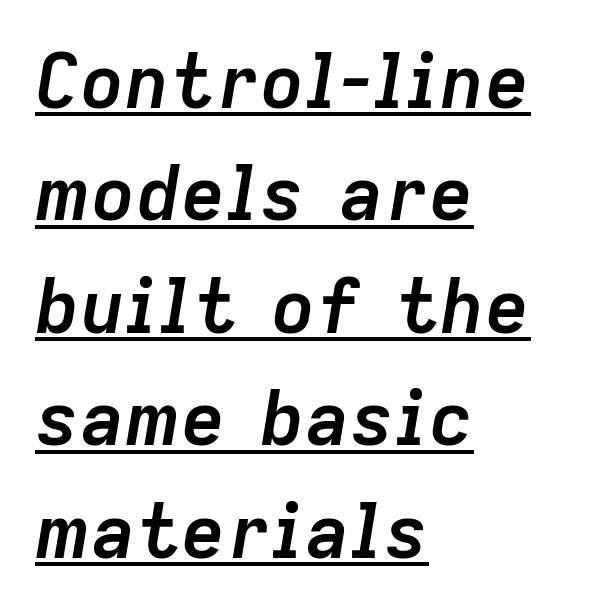
Rows of type keep a routine distance in the vertical direction. Descenders here cross a horizontal rule under the line. The glyphs look as if they've been sheared to an angle. Varying glyph widths throughout — classic text-font behaviour. All the whitespace from short lines collects on the right. The sample has been set heavy, in full bold.
